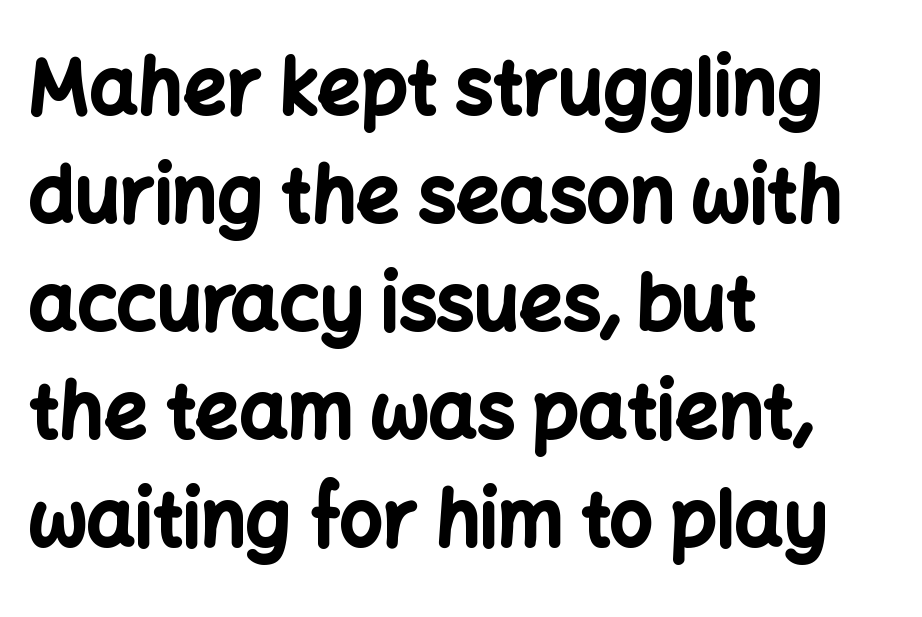
The image shows 76 px bold sans-serif type, upright; set left-aligned, normal line spacing (1.42x), normal letter spacing, not underlined; low stroke contrast and a medium x-height.
